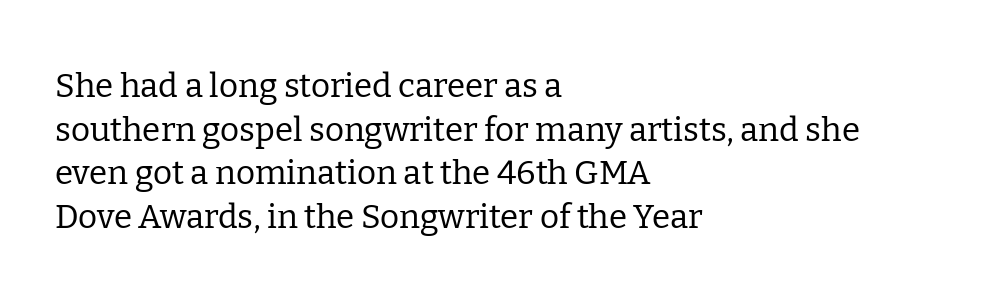
The image shows 33 px regular-weight serif type, upright; set left-aligned, normal line spacing (1.32x), normal letter spacing, not underlined; low stroke contrast and a medium x-height.
